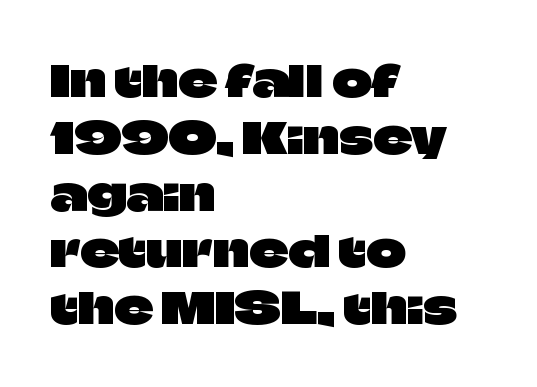
The image shows 43 px sans-serif type, upright; set left-aligned, normal line spacing (1.32x), normal letter spacing, not underlined; low stroke contrast and a large x-height.
